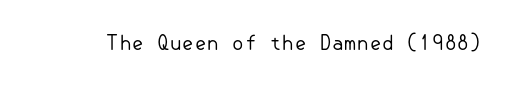
Posture: upright roman. Short note: letters normally spaced. The weight would be labelled regular, book, light, or lighter still. Lines of text with bare space underneath.
